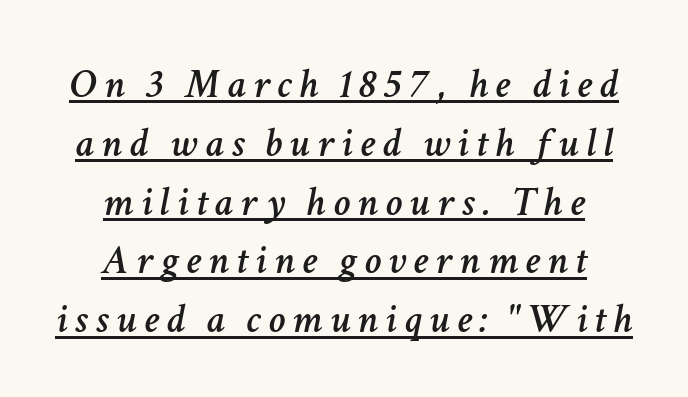
{"italic": "yes", "lean": "right", "slant_degrees": 11, "width": "normal", "stroke_contrast": "low", "x_height": "medium", "monospaced": "no", "underline": "yes", "align": "center", "line_spacing": "normal", "line_spacing_ratio": 1.4, "glyph_px": 42}
